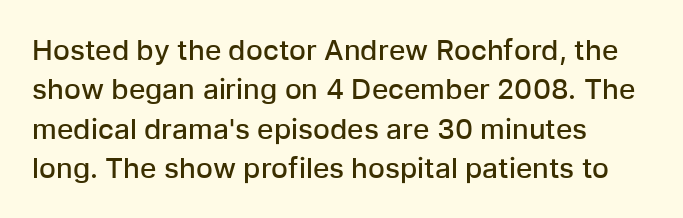
Letterform terminals end flat and unadorned throughout the passage. You could not count columns in this text — the font is proportionally spaced. Short and long lines alike share a common starting point at left. You can tell it's not italic because the verticals are truly vertical. Students, note that the glyphs here touch the page at normal intervals.
